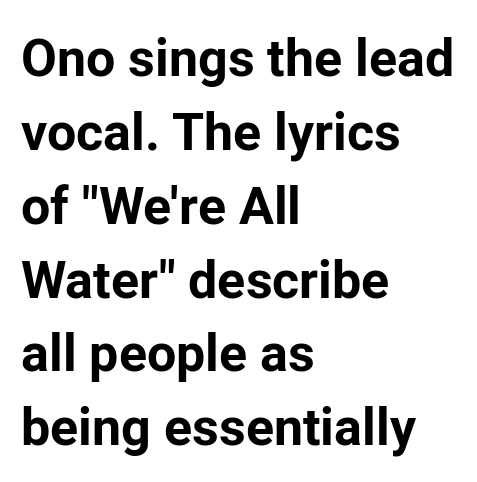
The image shows 52 px bold sans-serif type, upright; set left-aligned, normal line spacing (1.42x), normal letter spacing, not underlined; low stroke contrast and a medium x-height.
